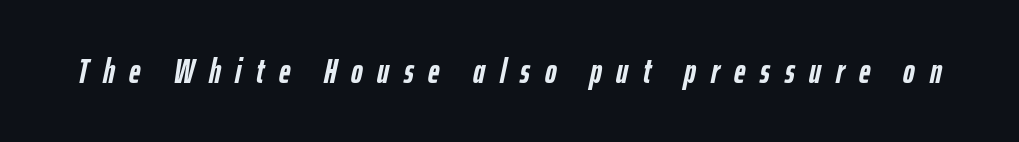
The image shows 35 px semibold, condensed type, italic (leaning right); set unusually wide letter spacing (+0.42 em), not underlined; low stroke contrast and a medium x-height.
